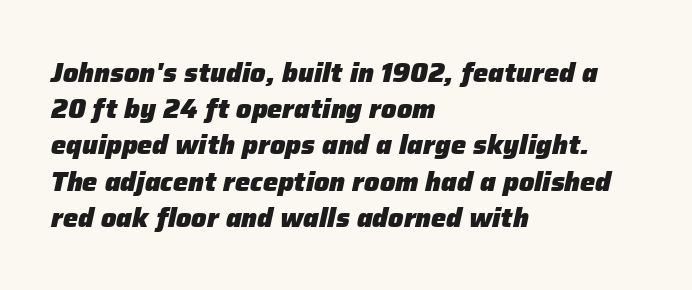
{"italic": "yes", "lean": "right", "slant_degrees": 12, "bold": "yes", "underline": "no", "align": "left", "line_spacing": "normal", "line_spacing_ratio": 1.34, "letter_spacing": "normal", "letter_spacing_em": 0.0, "glyph_px": 27}
